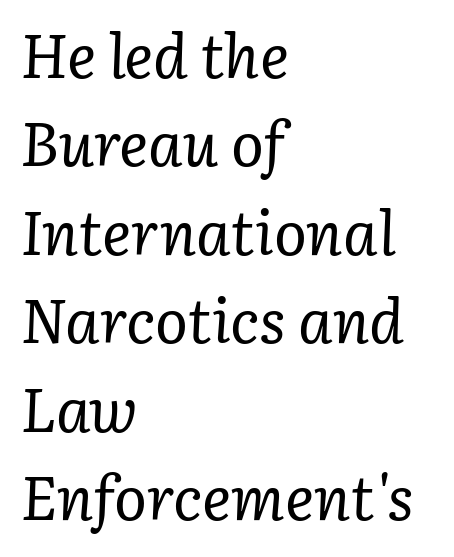
The image shows 61 px regular-weight serif type, italic (leaning right); set left-aligned, normal line spacing (1.45x), normal letter spacing, not underlined; low stroke contrast and a medium x-height.
